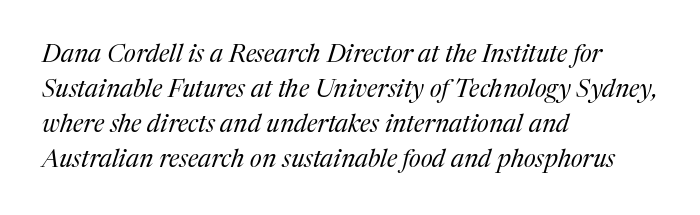
{"italic": "yes", "lean": "right", "slant_degrees": 17, "bold": "no", "underline": "no", "align": "left", "line_spacing": "normal", "line_spacing_ratio": 1.4, "letter_spacing": "normal", "letter_spacing_em": 0.0, "glyph_px": 25}
